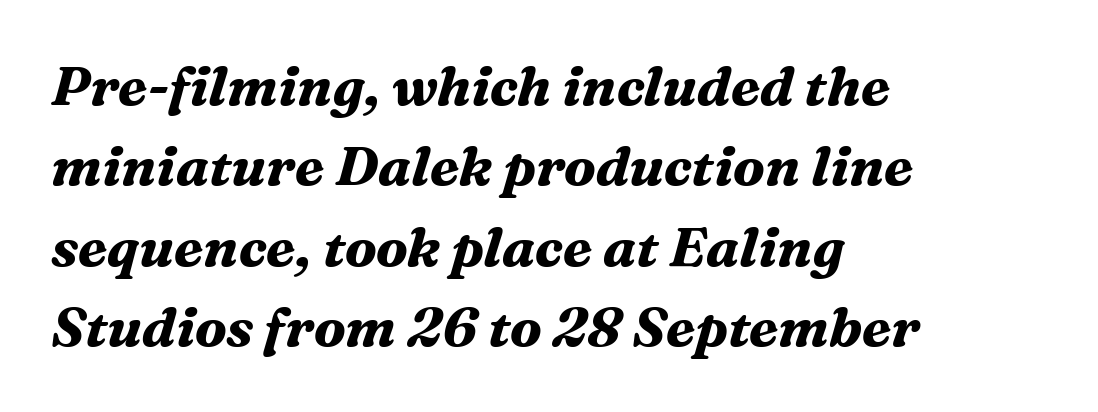
The image shows 55 px bold serif type, italic (leaning right); set left-aligned, normal line spacing (1.46x), normal letter spacing, not underlined; medium stroke contrast and a medium x-height.
